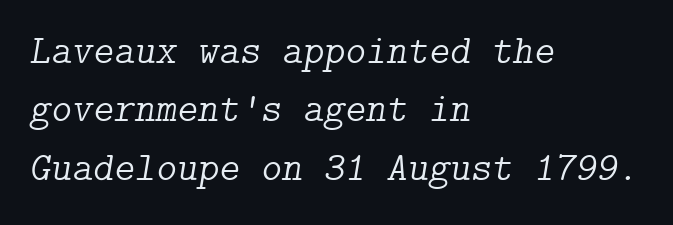
The image shows 40 px light serif type, italic (leaning right); set left-aligned, normal line spacing (1.46x), normal letter spacing, not underlined; low stroke contrast and a medium x-height.
